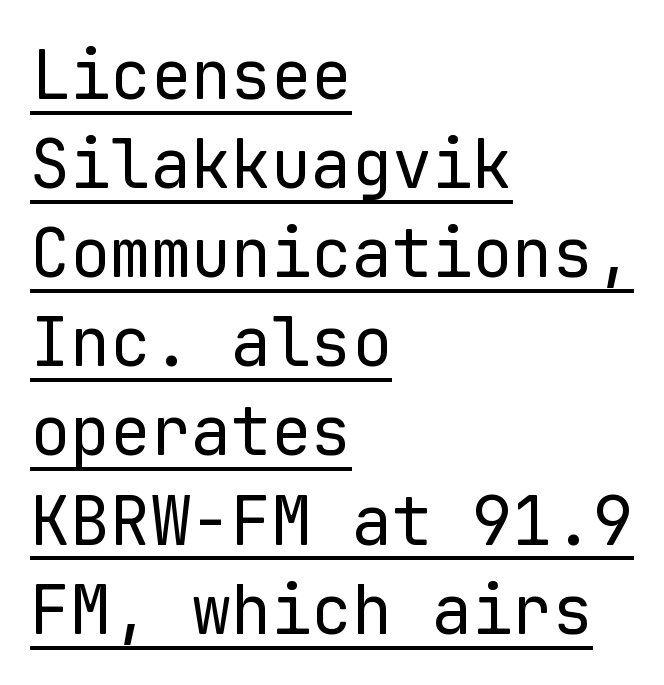
The glyphs in this specimen are sans serif. The letters march in equal steps, a hallmark of fixed-pitch type. Honestly, the underline is the first thing you notice here. Horizontally, the lines are justified to the leading edge only.
